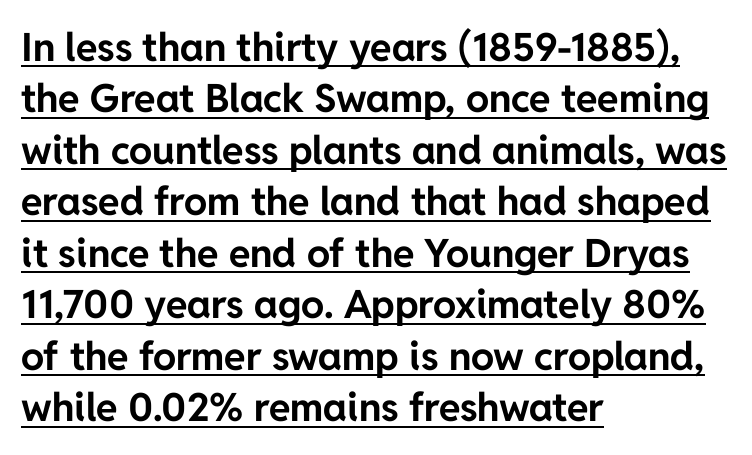
Q: Is the text bold? A: Yes.
Q: Is the text italic (slanted)? A: No, it is upright.
Q: Is the typeface a serif or a sans-serif typeface? A: Sans-serif.
Q: Is the text underlined? A: Yes.
Q: How is the paragraph aligned? A: Left-aligned.
Q: Is the spacing between letters normal or unusually wide? A: Normal.
Q: Is the spacing between lines tight, normal or loose? A: Normal.
Q: Width (condensed, normal, or wide)? A: Normal.
Q: Stroke contrast? A: Low.
Q: x-height? A: Medium.
Q: Monospaced? A: No.
